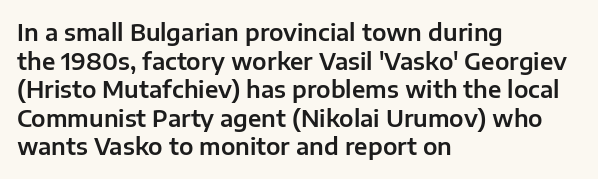
Each line starts at the same left margin while the right side varies. This sample uses plain, unmodified letter spacing. Only glyphs here, with clear space below each row. The letters stand upright; this is a roman face.
